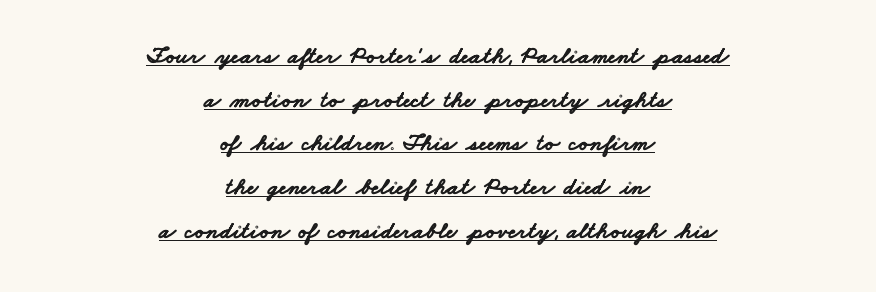
The string is rendered with underlining switched on. The letters sit at their default tracking, neither squeezed nor spread. Stroke thickness is high; the sample reads as a true bold. Does the copy run flush right? No — it is centered line by line.
